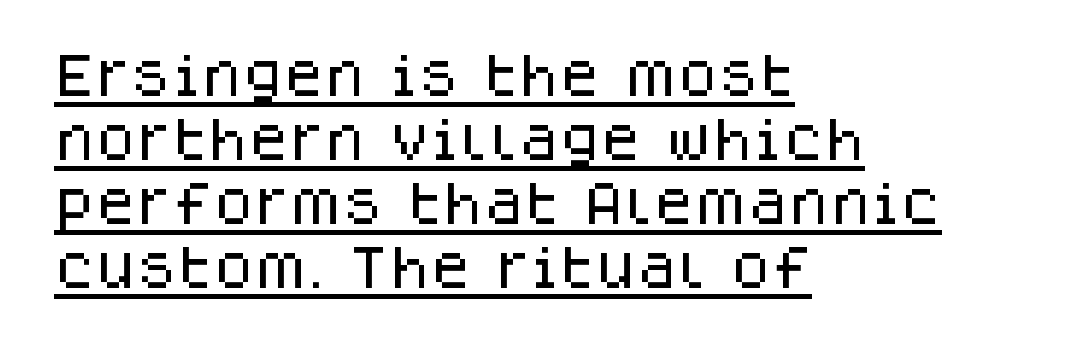
Q: Is the text italic (slanted)? A: No, it is upright.
Q: Is the typeface a serif or a sans-serif typeface? A: Sans-serif.
Q: Is the text underlined? A: Yes.
Q: How is the paragraph aligned? A: Left-aligned.
Q: Is the spacing between letters normal or unusually wide? A: Normal.
Q: Is the spacing between lines tight, normal or loose? A: Normal.
Q: Width (condensed, normal, or wide)? A: Normal.
Q: Stroke contrast? A: Low.
Q: x-height? A: Large.
Q: Monospaced? A: No.
